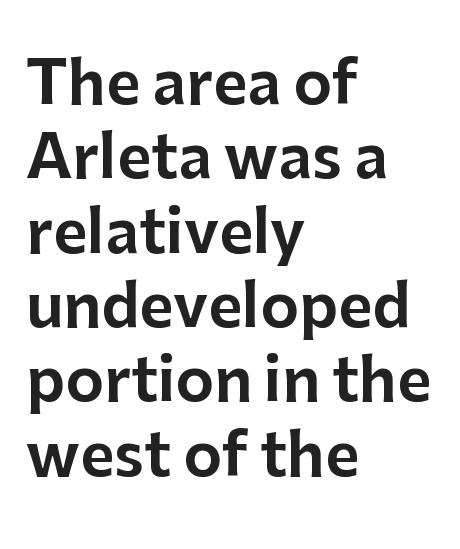
The image shows 59 px sans-serif type, upright; set left-aligned, normal line spacing (1.26x), normal letter spacing, not underlined; low stroke contrast and a medium x-height.
